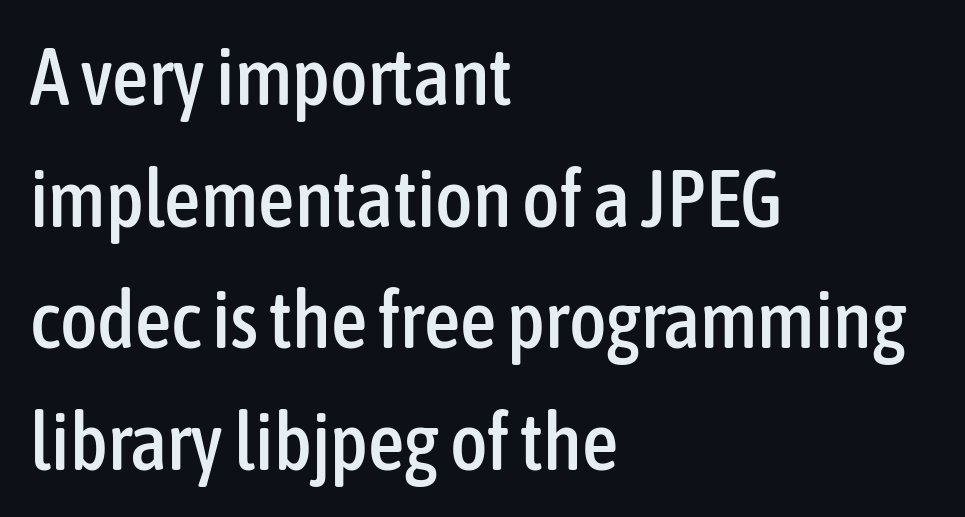
{"serif": "no", "italic": "no", "width": "condensed", "stroke_contrast": "low", "x_height": "medium", "monospaced": "no", "underline": "no", "align": "left", "line_spacing": "normal", "line_spacing_ratio": 1.52, "letter_spacing": "normal", "letter_spacing_em": 0.0, "glyph_px": 80}
